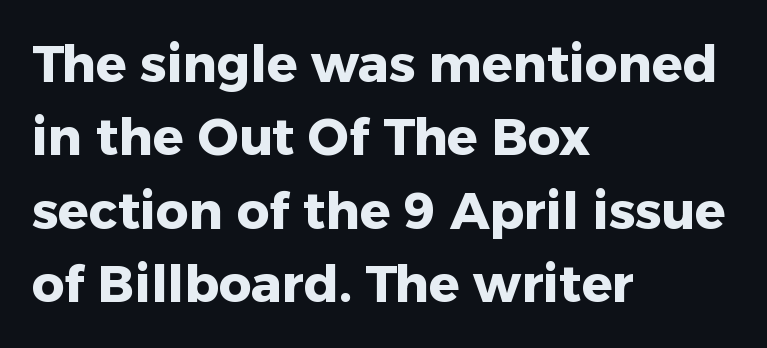
Q: Is the text bold? A: Yes.
Q: Is the text italic (slanted)? A: No, it is upright.
Q: Is the typeface a serif or a sans-serif typeface? A: Sans-serif.
Q: Is the text underlined? A: No.
Q: How is the paragraph aligned? A: Left-aligned.
Q: Is the spacing between letters normal or unusually wide? A: Normal.
Q: Is the spacing between lines tight, normal or loose? A: Normal.
Q: Width (condensed, normal, or wide)? A: Normal.
Q: Stroke contrast? A: Low.
Q: x-height? A: Medium.
Q: Monospaced? A: No.
